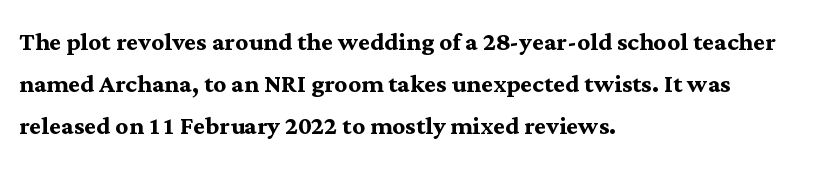
Summary of vertical rhythm: regular, with standard interline spacing. Posture: upright roman. The strokes are fattened all the way to bold. Spacing between characters is what you'd get straight out of the box. Caption: multi-line text, flush left, ragged right.
